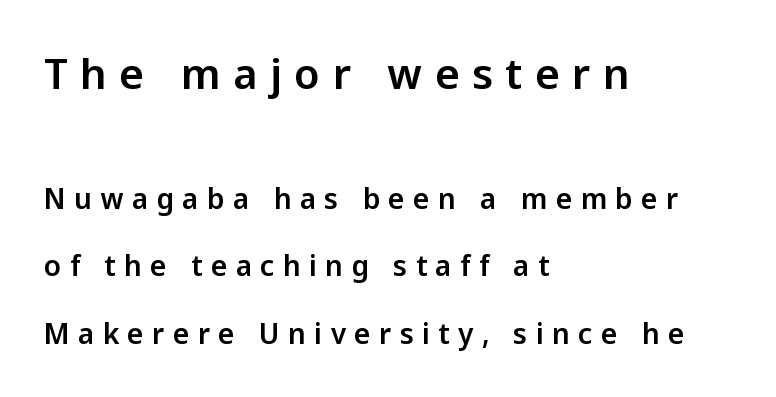
Q: Is the text italic (slanted)? A: No, it is upright.
Q: Is the typeface a serif or a sans-serif typeface? A: Sans-serif.
Q: Is the text underlined? A: No.
Q: How is the paragraph aligned? A: Left-aligned.
Q: Is the spacing between letters normal or unusually wide? A: Unusually wide.
Q: Is the spacing between lines tight, normal or loose? A: Loose.
Q: Which block of text is set in a larger size, the first (top) or the second (bottom)? A: The first (top) one.
Q: Width (condensed, normal, or wide)? A: Normal.
Q: Stroke contrast? A: Low.
Q: x-height? A: Medium.
Q: Monospaced? A: No.
